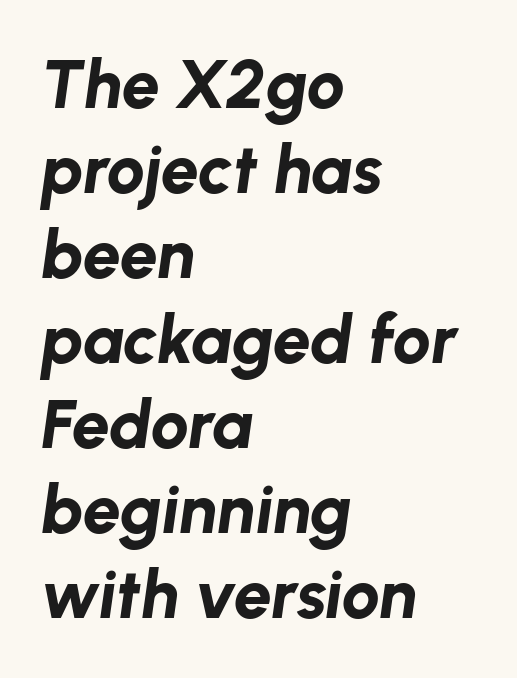
The image shows 68 px bold type, italic (leaning right); set left-aligned, normal line spacing (1.25x), normal letter spacing, not underlined; low stroke contrast and a medium x-height.
